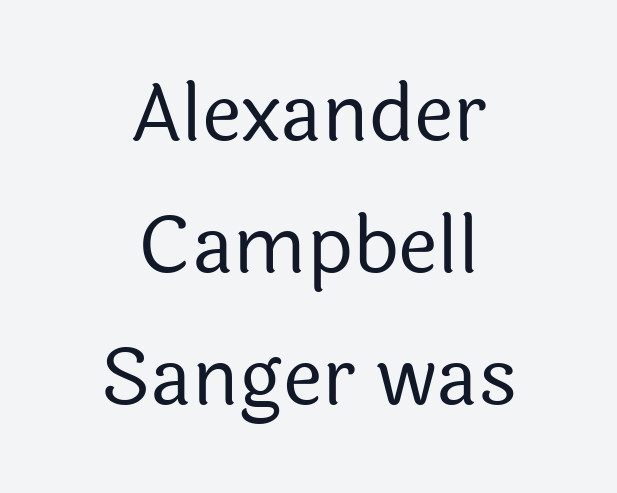
The image shows 79 px regular-weight sans-serif type, upright; set centered, normal line spacing (1.67x), normal letter spacing, not underlined; a medium x-height.
